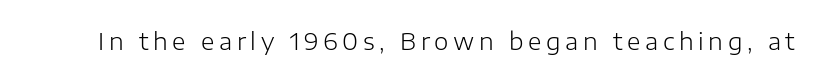
The image shows 23 px text type, upright; set unusually wide letter spacing (+0.2 em), not underlined.
